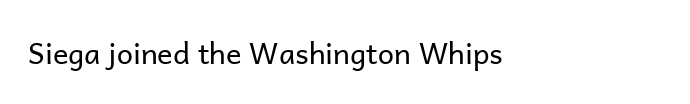
The image shows 29 px regular-weight sans-serif type, upright; set left-aligned, normal letter spacing, not underlined; low stroke contrast and a medium x-height.
